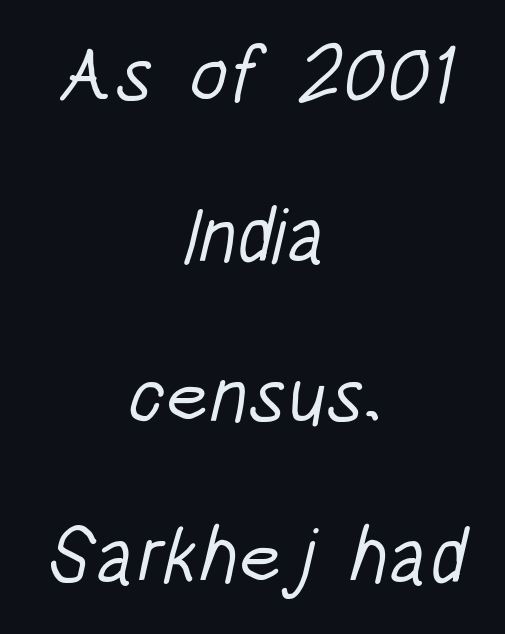
Q: Is the text bold? A: No.
Q: Is the typeface a serif or a sans-serif typeface? A: Sans-serif.
Q: Is the text underlined? A: No.
Q: How is the paragraph aligned? A: Centered.
Q: Is the spacing between letters normal or unusually wide? A: Normal.
Q: Is the spacing between lines tight, normal or loose? A: Loose.
Q: Width (condensed, normal, or wide)? A: Condensed.
Q: Stroke contrast? A: Low.
Q: x-height? A: Large.
Q: Monospaced? A: No.
